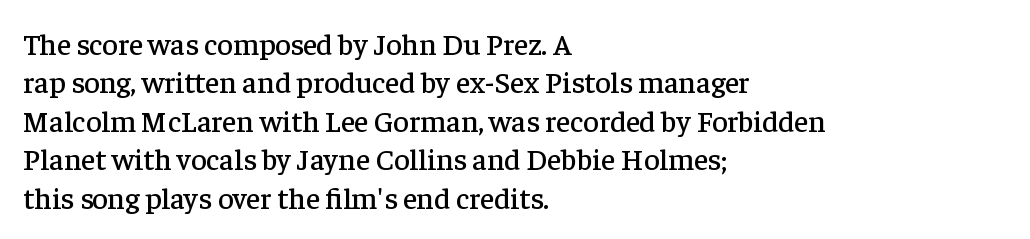
{"serif": "yes", "italic": "no", "width": "normal", "stroke_contrast": "low", "x_height": "medium", "monospaced": "no", "underline": "no", "align": "left", "line_spacing": "normal", "line_spacing_ratio": 1.28, "letter_spacing": "normal", "letter_spacing_em": 0.0, "glyph_px": 30}
